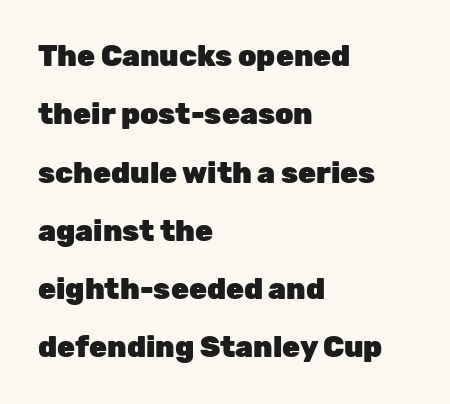
{"serif": "no", "italic": "no", "bold": "yes", "weight": "heavy", "width": "normal", "stroke_contrast": "low", "x_height": "medium", "monospaced": "no", "underline": "no", "align": "left", "line_spacing": "loose", "line_spacing_ratio": 2.01, "letter_spacing": "normal", "letter_spacing_em": 0.0, "glyph_px": 29}
